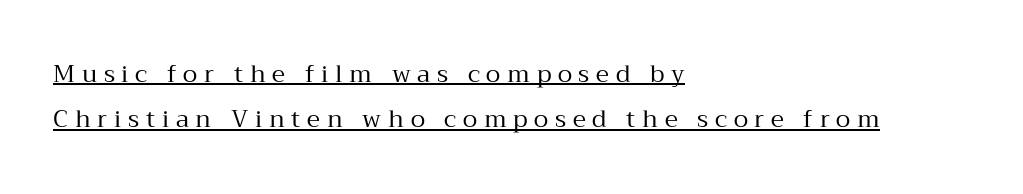
The glyphs are accompanied by a horizontal stroke just below them. The lettering stays uniformly vertical, giving the passage a roman look. Heft: none added — not bold. Horizontally, the lines are justified to the leading edge only. Substantial extra tracking has been applied to these lines.
